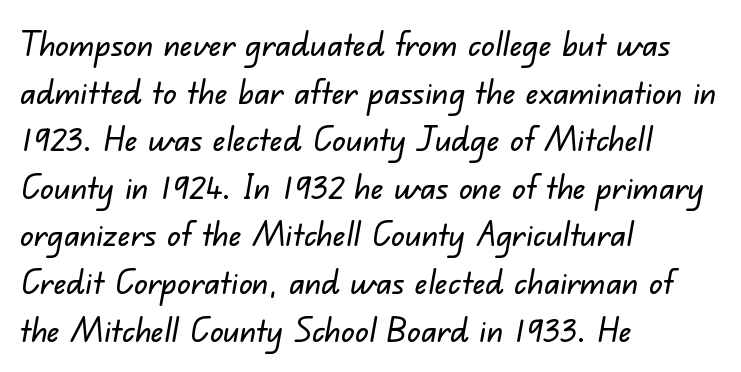
Q: Is the typeface a serif or a sans-serif typeface? A: Sans-serif.
Q: Is the text underlined? A: No.
Q: How is the paragraph aligned? A: Left-aligned.
Q: Is the spacing between letters normal or unusually wide? A: Normal.
Q: Is the spacing between lines tight, normal or loose? A: Normal.
Q: Width (condensed, normal, or wide)? A: Normal.
Q: Stroke contrast? A: Low.
Q: x-height? A: Small.
Q: Monospaced? A: No.
